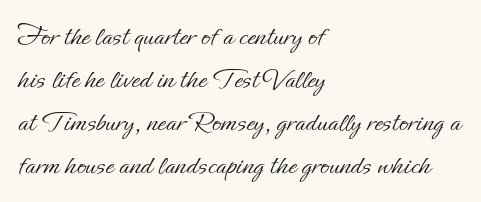
No chunkiness to these letters — they're not bold. Characters follow at the spacing the type designer built in. You could not count columns in this text — the font is proportionally spaced. The paragraph shown leans on its left margin. The lines sit at an ordinary, default distance from one another.
